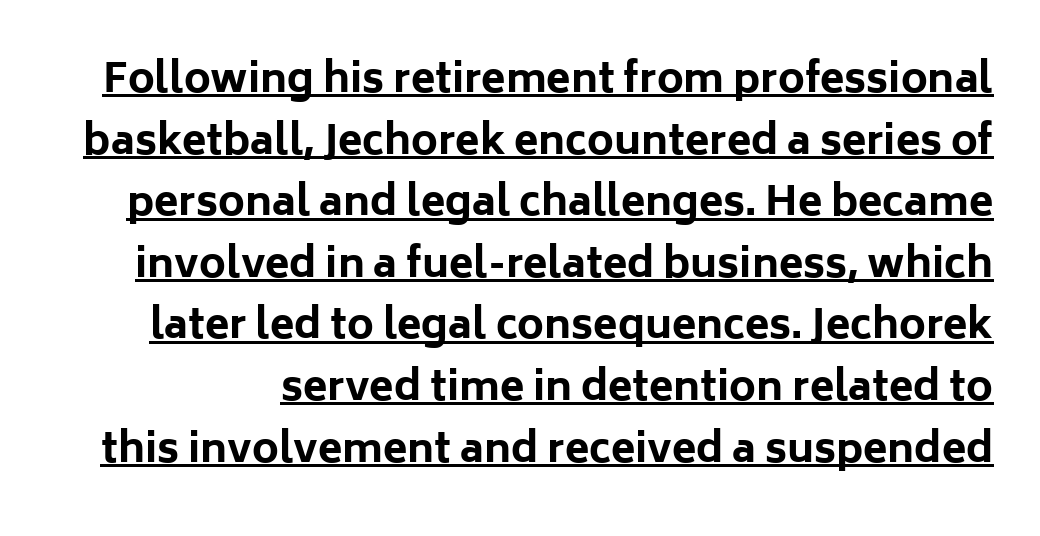
Serif or sans? Sans — the stroke terminals are bare. The rendering uses a bold face; every stroke is thick and dark. Think of a printed novel: that variable character pitch is what you see here. Standard letterfit; no display-style spreading of the glyphs. Italic? Not at all — the glyphs are vertical.
